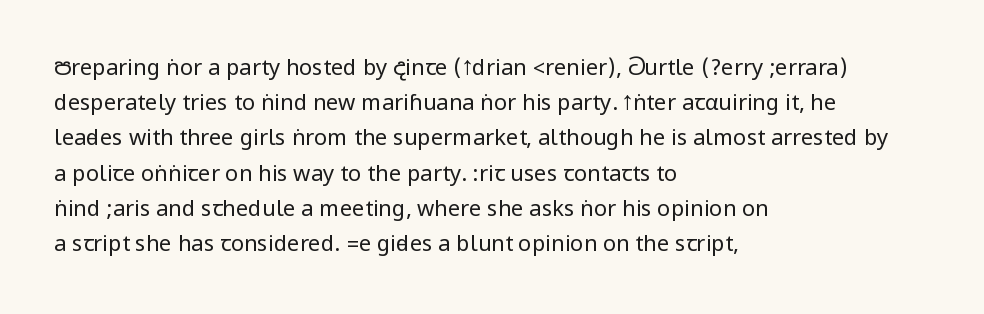
The image shows 22 px text type, upright; set left-aligned, normal line spacing (1.6x), normal letter spacing, not underlined.
